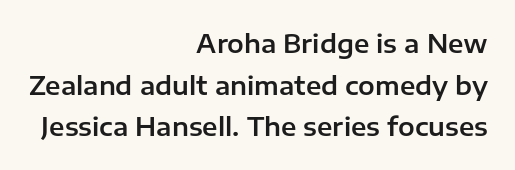
{"italic": "no", "underline": "no", "align": "right", "line_spacing": "normal", "line_spacing_ratio": 1.67, "letter_spacing": "normal", "letter_spacing_em": 0.0, "glyph_px": 25}
